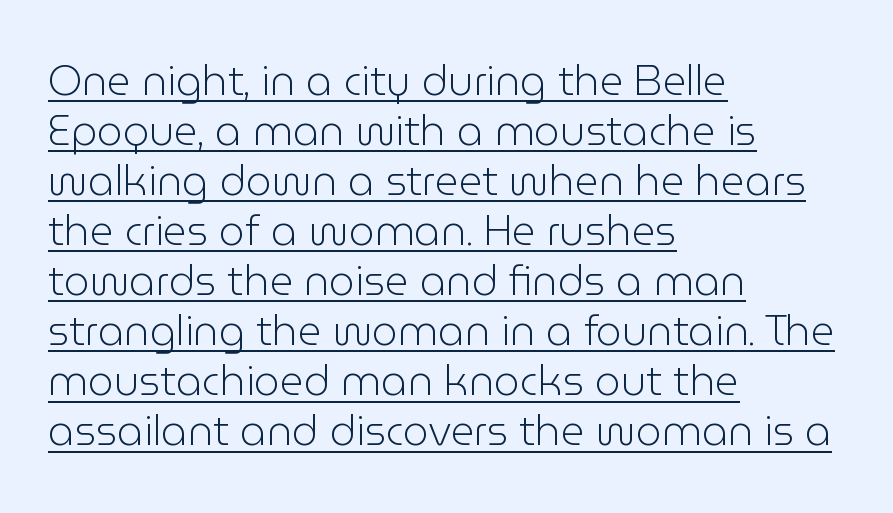
{"serif": "no", "italic": "no", "bold": "no", "weight": "light", "width": "normal", "stroke_contrast": "low", "x_height": "medium", "monospaced": "no", "underline": "yes", "align": "left", "line_spacing_ratio": 1.22, "letter_spacing": "normal", "letter_spacing_em": 0.0, "glyph_px": 41}
